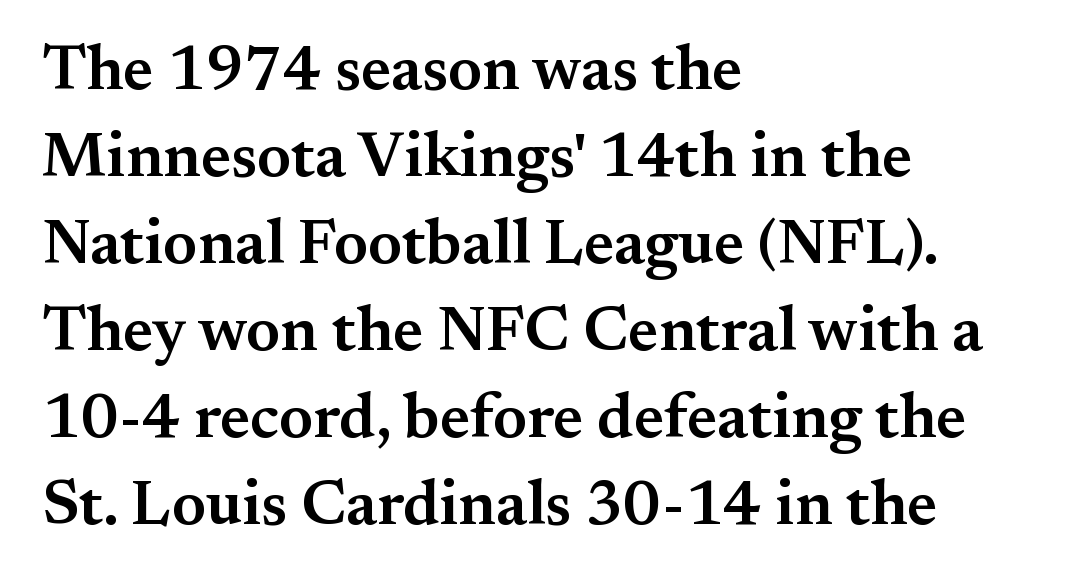
Q: Is the text bold? A: Semi-bold.
Q: Is the text italic (slanted)? A: No, it is upright.
Q: Is the typeface a serif or a sans-serif typeface? A: Serif.
Q: Is the text underlined? A: No.
Q: How is the paragraph aligned? A: Left-aligned.
Q: Is the spacing between letters normal or unusually wide? A: Normal.
Q: Is the spacing between lines tight, normal or loose? A: Normal.
Q: Width (condensed, normal, or wide)? A: Normal.
Q: Stroke contrast? A: Medium.
Q: x-height? A: Small.
Q: Monospaced? A: No.
